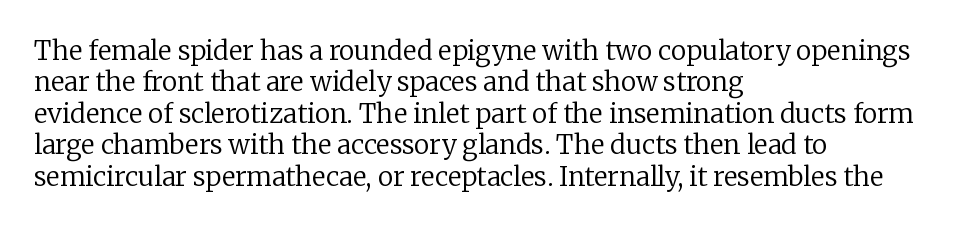
Q: Is the text bold? A: No.
Q: Is the text italic (slanted)? A: No, it is upright.
Q: Is the text underlined? A: No.
Q: How is the paragraph aligned? A: Left-aligned.
Q: Is the spacing between letters normal or unusually wide? A: Normal.
